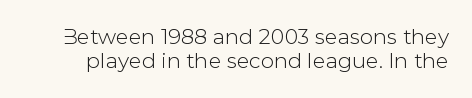
{"italic": "no", "underline": "no", "line_spacing_ratio": 1.16, "letter_spacing": "normal", "letter_spacing_em": 0.0, "glyph_px": 21}
